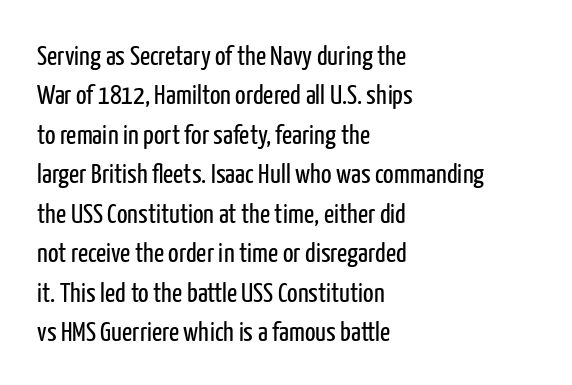
Q: Is the text bold? A: No.
Q: Is the text italic (slanted)? A: No, it is upright.
Q: Is the typeface a serif or a sans-serif typeface? A: Sans-serif.
Q: Is the text underlined? A: No.
Q: How is the paragraph aligned? A: Left-aligned.
Q: Is the spacing between letters normal or unusually wide? A: Normal.
Q: Is the spacing between lines tight, normal or loose? A: Normal.
Q: Width (condensed, normal, or wide)? A: Condensed.
Q: Stroke contrast? A: Low.
Q: x-height? A: Medium.
Q: Monospaced? A: No.
